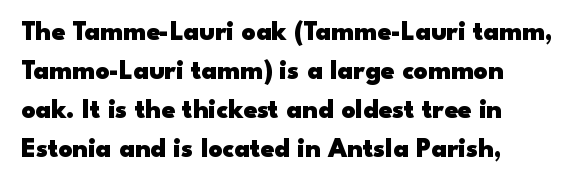
If you measured baseline to baseline, you'd find a middling distance. Does extra space separate the letters? No, they use regular spacing. Pretty heavy lettering here — definitely bold. Style check: upright. Only glyphs here, with clear space below each row.
